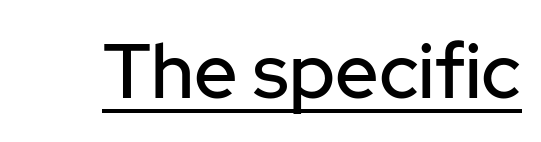
A typesetter would label this face a sans. Is the letter spacing exaggerated? No — it looks like the ordinary default. Every word sits above its own underline. Style check: upright. A typesetter would call this proportional, since set widths differ per character.
